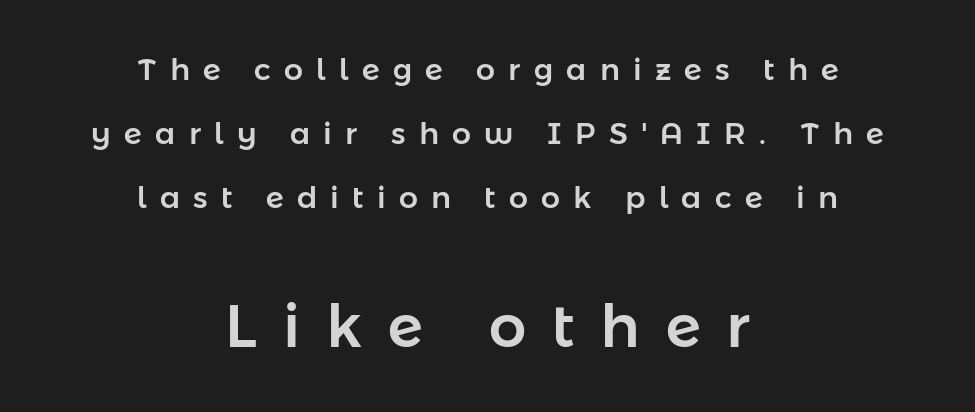
{"serif": "no", "italic": "no", "width": "normal", "stroke_contrast": "low", "x_height": "medium", "monospaced": "no", "underline": "no", "align": "center", "line_spacing": "loose", "line_spacing_ratio": 2.13, "letter_spacing": "wide", "letter_spacing_em": 0.44, "larger_block": "second", "size_ratio": 1.97, "glyph_px": 59}
